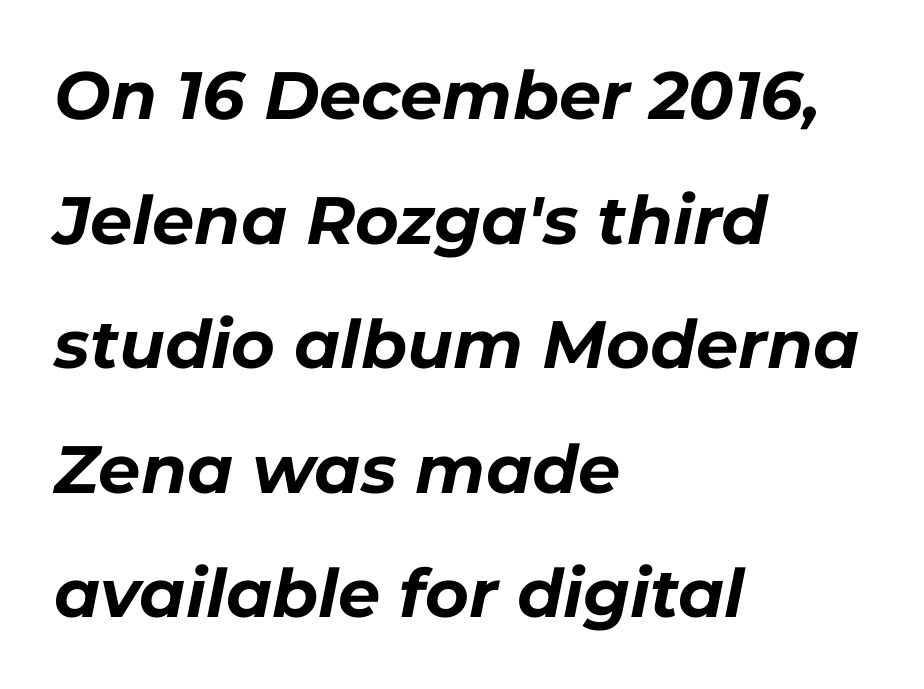
The image shows 67 px bold type, italic (leaning right); set left-aligned, line spacing 1.86x, normal letter spacing, not underlined; low stroke contrast and a medium x-height.
